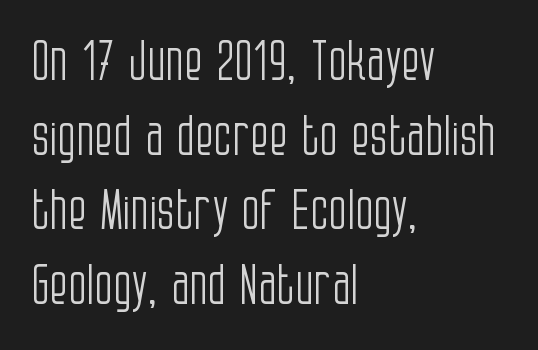
The image shows 54 px light, condensed sans-serif type, upright; set left-aligned, normal line spacing (1.38x), normal letter spacing, not underlined; low stroke contrast and a large x-height.
